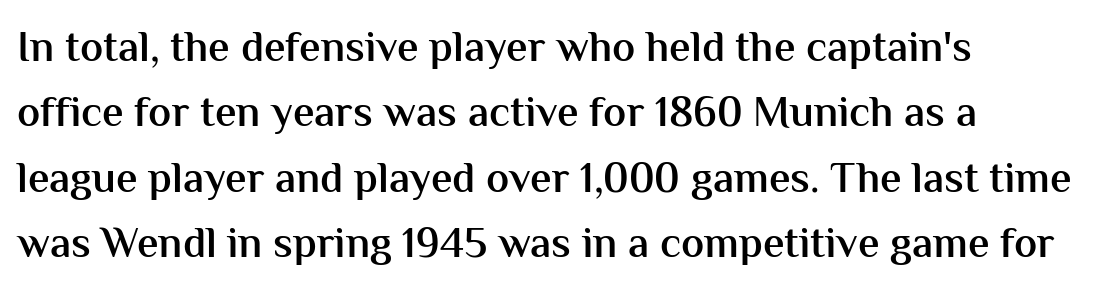
In terms of letterspacing, this is plain default setting. Horizontal bands of white between lines are of average thickness. The space beneath each line is pristine and unruled. To sum up the face: it is a sans, with no serifs. The rendering uses natural spacing where letterforms have individual widths. Rendered with straight, roman letterforms.
